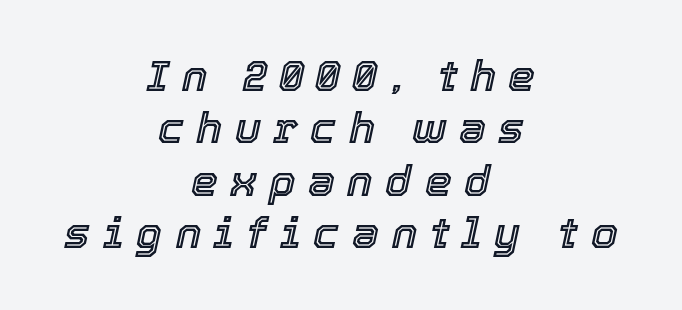
{"italic": "yes", "lean": "right", "slant_degrees": 12, "width": "normal", "x_height": "medium", "monospaced": "no", "underline": "no", "align": "center", "line_spacing_ratio": 1.22, "letter_spacing": "wide", "letter_spacing_em": 0.29, "glyph_px": 43}
